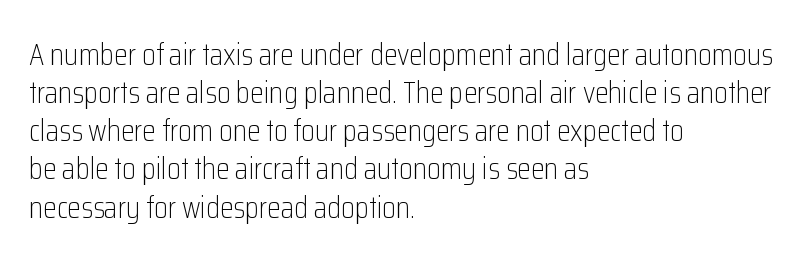
The image shows 31 px light, condensed sans-serif type, upright; set left-aligned, line spacing 1.23x, normal letter spacing, not underlined; low stroke contrast and a medium x-height.
